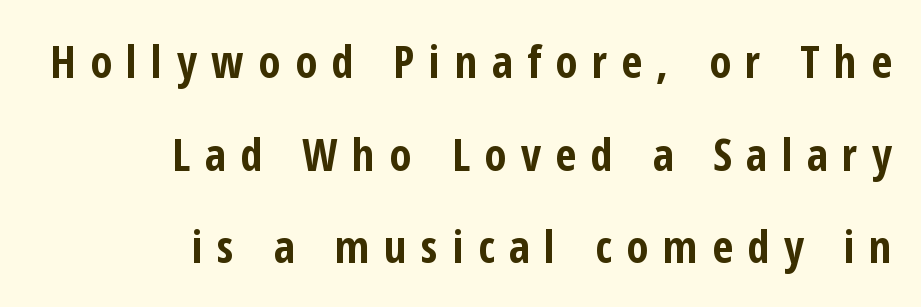
Q: Is the text bold? A: Yes.
Q: Is the text italic (slanted)? A: No, it is upright.
Q: Is the typeface a serif or a sans-serif typeface? A: Sans-serif.
Q: Is the text underlined? A: No.
Q: How is the paragraph aligned? A: Right-aligned.
Q: Is the spacing between letters normal or unusually wide? A: Unusually wide.
Q: Is the spacing between lines tight, normal or loose? A: Loose.
Q: Width (condensed, normal, or wide)? A: Condensed.
Q: Stroke contrast? A: Low.
Q: x-height? A: Medium.
Q: Monospaced? A: No.
